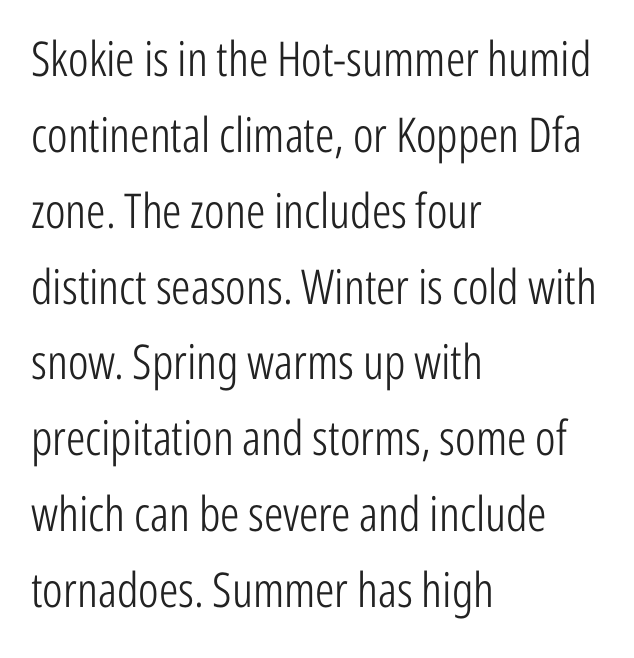
{"serif": "no", "italic": "no", "bold": "no", "weight": "light", "width": "condensed", "stroke_contrast": "low", "x_height": "medium", "monospaced": "no", "underline": "no", "align": "left", "line_spacing": "normal", "line_spacing_ratio": 1.58, "letter_spacing": "normal", "letter_spacing_em": 0.0, "glyph_px": 48}
